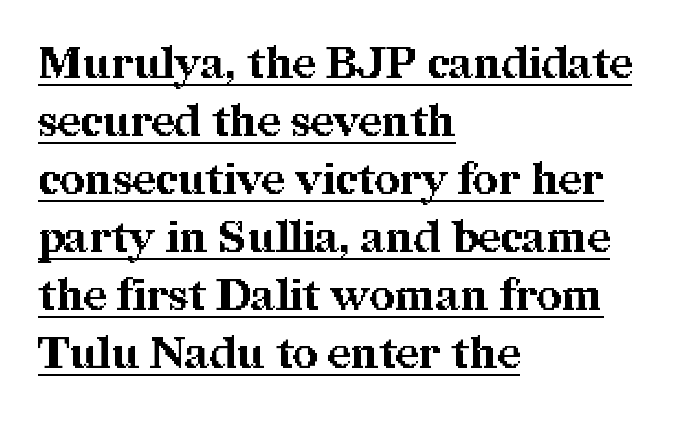
This sample keeps an unexceptional amount of space between lines. In terms of posture, this sample is upright. Does the copy run flush right? No — it runs flush left. Note: serifs present on the glyphs. Is this a fixed-width face? No — the glyphs have proportional, varying widths.
